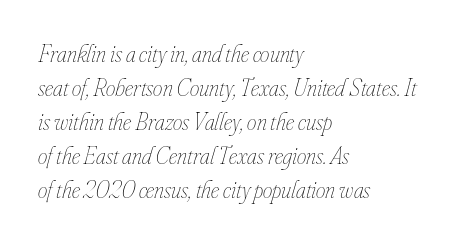
{"italic": "yes", "lean": "right", "slant_degrees": 16, "bold": "no", "underline": "no", "align": "left", "line_spacing": "normal", "line_spacing_ratio": 1.42, "letter_spacing": "normal", "letter_spacing_em": 0.0, "glyph_px": 24}
